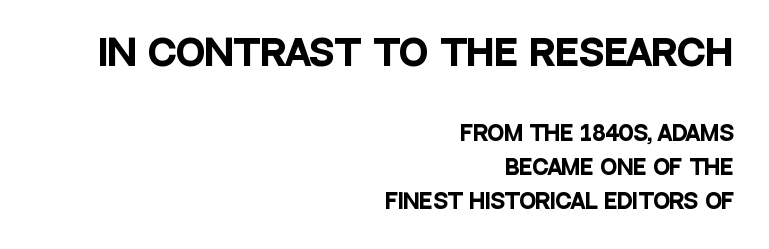
Q: Is the text bold? A: Yes.
Q: Is the text italic (slanted)? A: No, it is upright.
Q: Is the typeface a serif or a sans-serif typeface? A: Sans-serif.
Q: Is the text underlined? A: No.
Q: How is the paragraph aligned? A: Right-aligned.
Q: Is the spacing between letters normal or unusually wide? A: Normal.
Q: Which block of text is set in a larger size, the first (top) or the second (bottom)? A: The first (top) one.
Q: Width (condensed, normal, or wide)? A: Condensed.
Q: Stroke contrast? A: Low.
Q: x-height? A: Large.
Q: Monospaced? A: No.
